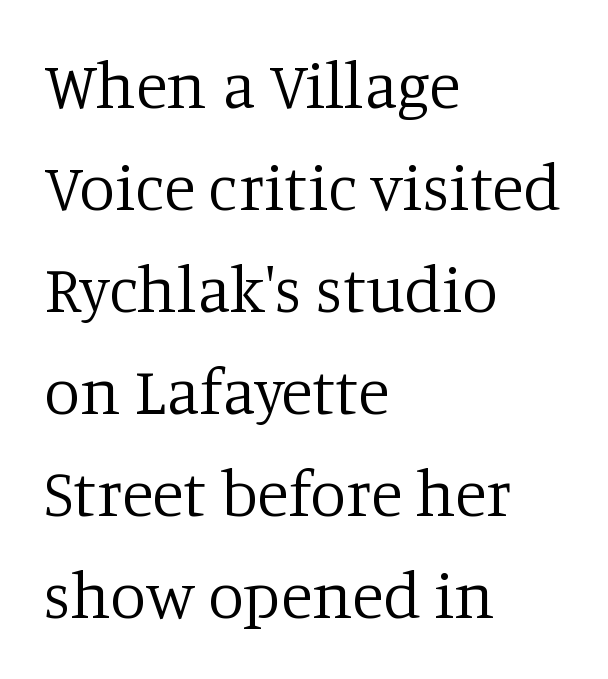
{"serif": "yes", "italic": "no", "bold": "no", "weight": "regular", "width": "normal", "stroke_contrast": "low", "x_height": "large", "monospaced": "no", "underline": "no", "align": "left", "line_spacing": "normal", "line_spacing_ratio": 1.57, "letter_spacing": "normal", "letter_spacing_em": 0.0, "glyph_px": 65}
